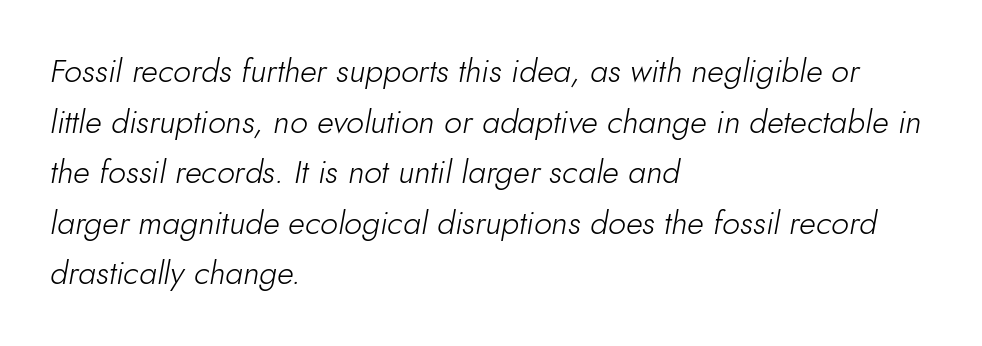
The image shows 32 px light type, italic (leaning right); set left-aligned, normal line spacing (1.58x), normal letter spacing, not underlined; low stroke contrast and a small x-height.
